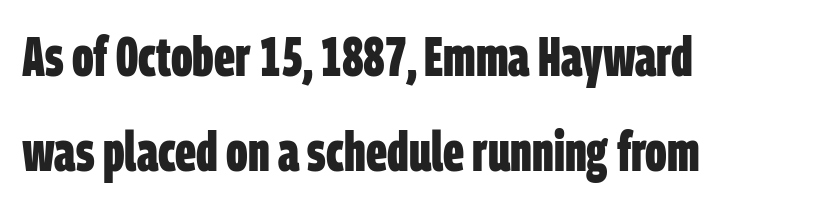
The image shows 55 px bold, condensed sans-serif type; set left-aligned, line spacing 1.72x, normal letter spacing, not underlined; low stroke contrast and a large x-height.
